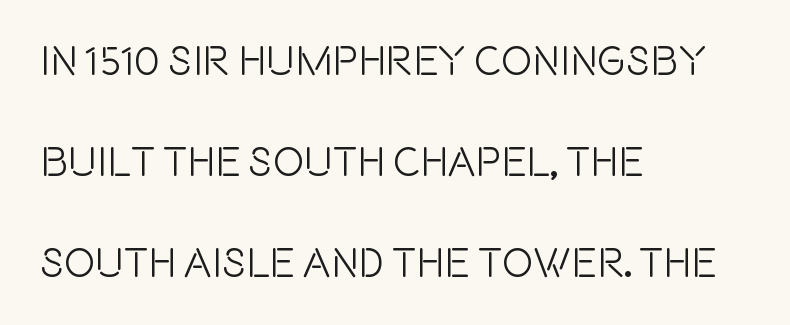
The image shows 42 px condensed sans-serif type, upright; set left-aligned, loose line spacing (2.4x), normal letter spacing, not underlined; a large x-height.
